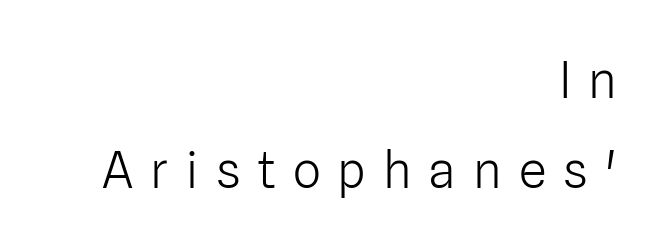
Q: Is the text bold? A: No.
Q: Is the text italic (slanted)? A: No, it is upright.
Q: Is the typeface a serif or a sans-serif typeface? A: Sans-serif.
Q: Is the text underlined? A: No.
Q: How is the paragraph aligned? A: Right-aligned.
Q: Is the spacing between letters normal or unusually wide? A: Unusually wide.
Q: Width (condensed, normal, or wide)? A: Normal.
Q: Stroke contrast? A: Low.
Q: x-height? A: Medium.
Q: Monospaced? A: No.
